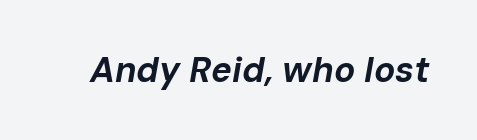
The face used here has the dense, thick strokes of a bold. Posture: slanted. The gaps between neighbouring characters are ordinary and unremarkable. Nobody drew a line under any word here. This sample has the flowing, uneven cadence of proportional lettering.
